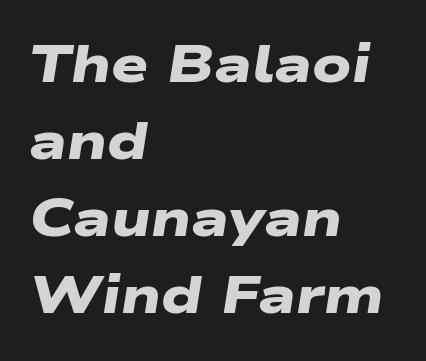
The image shows 52 px heavy, wide sans-serif type; set left-aligned, normal line spacing (1.48x), normal letter spacing, not underlined; low stroke contrast and a medium x-height.
